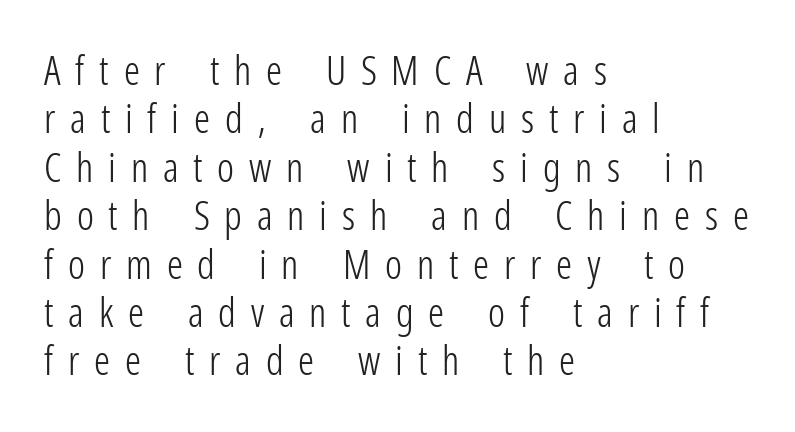
Q: Is the text bold? A: No.
Q: Is the text italic (slanted)? A: No, it is upright.
Q: Is the typeface a serif or a sans-serif typeface? A: Sans-serif.
Q: Is the text underlined? A: No.
Q: How is the paragraph aligned? A: Left-aligned.
Q: Is the spacing between letters normal or unusually wide? A: Unusually wide.
Q: Width (condensed, normal, or wide)? A: Condensed.
Q: Stroke contrast? A: Low.
Q: x-height? A: Medium.
Q: Monospaced? A: No.
